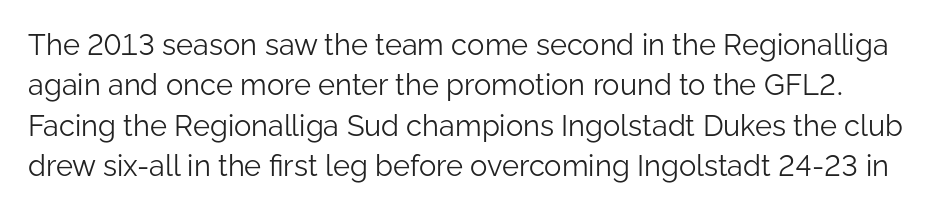
The strokes are not fattened; the text isn't bold. You can tell it's not italic because the verticals are truly vertical. Any mark beneath the type? The region is blank. Is there much room between lines? A standard amount, neither cramped nor airy.
